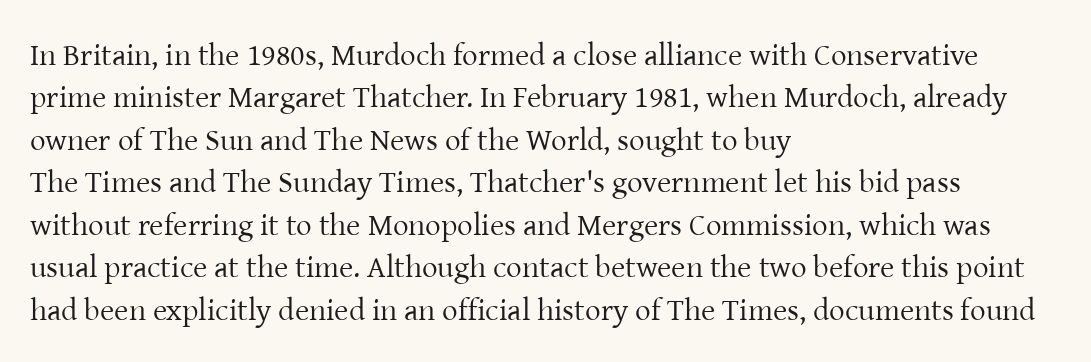
Q: Is the text bold? A: No.
Q: Is the text italic (slanted)? A: No, it is upright.
Q: Is the typeface a serif or a sans-serif typeface? A: Serif.
Q: Is the text underlined? A: No.
Q: How is the paragraph aligned? A: Left-aligned.
Q: Is the spacing between letters normal or unusually wide? A: Normal.
Q: Is the spacing between lines tight, normal or loose? A: Normal.
Q: Width (condensed, normal, or wide)? A: Normal.
Q: Stroke contrast? A: Low.
Q: x-height? A: Medium.
Q: Monospaced? A: No.
